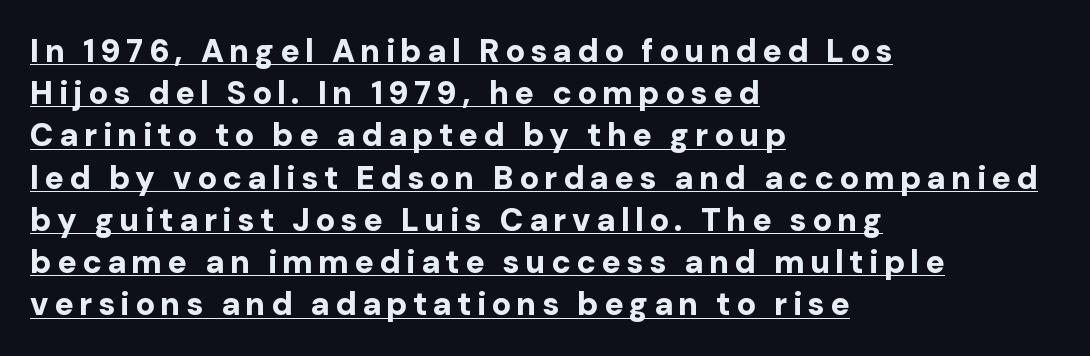
The image shows 32 px bold sans-serif type, upright; set left-aligned, normal line spacing (1.32x), underlined; low stroke contrast and a medium x-height.
